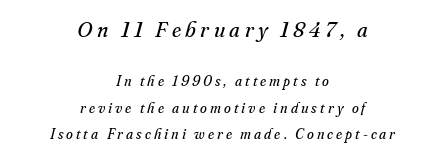
The composition opens big and finishes small. Quick note: underline off. The font sits on the lighter half of the weight spectrum, regular included. The tracking reads as deliberately expanded to a designer's eye.
